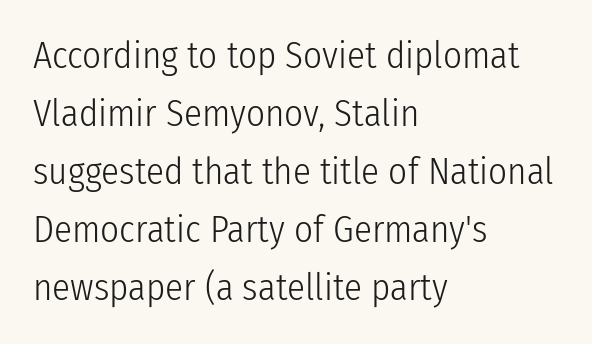
The image shows 37 px light, condensed sans-serif type, upright; set left-aligned, normal line spacing (1.57x), normal letter spacing, not underlined; low stroke contrast and a medium x-height.
